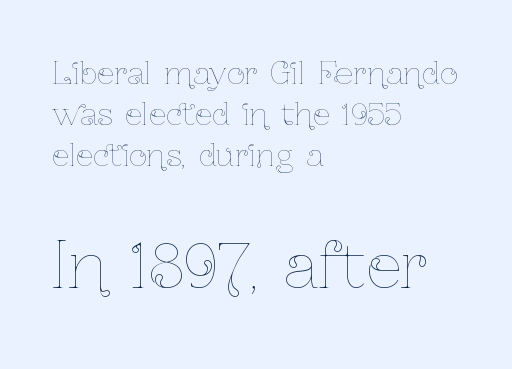
Q: Is the text bold? A: No.
Q: Is the text italic (slanted)? A: No, it is upright.
Q: Is the text underlined? A: No.
Q: How is the paragraph aligned? A: Left-aligned.
Q: Is the spacing between letters normal or unusually wide? A: Normal.
Q: Is the spacing between lines tight, normal or loose? A: Normal.
Q: Which block of text is set in a larger size, the first (top) or the second (bottom)? A: The second (bottom) one.
Q: Width (condensed, normal, or wide)? A: Condensed.
Q: Stroke contrast? A: Low.
Q: x-height? A: Medium.
Q: Monospaced? A: No.
